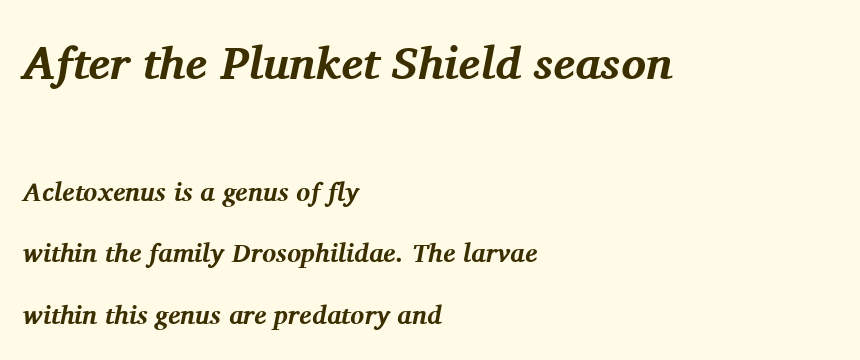
One-word summary of the alignment: left. An italicized treatment has been applied to the whole sample. Between these two stacked blocks, the higher one wins on size. The space beneath each line is pristine and unruled. Here the designer chose a conventional face with non-uniform glyph widths.
